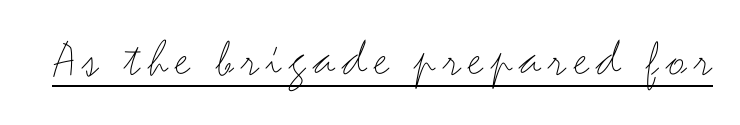
The image shows 53 px thin, wide sans-serif type; set underlined; medium stroke contrast and a small x-height.
